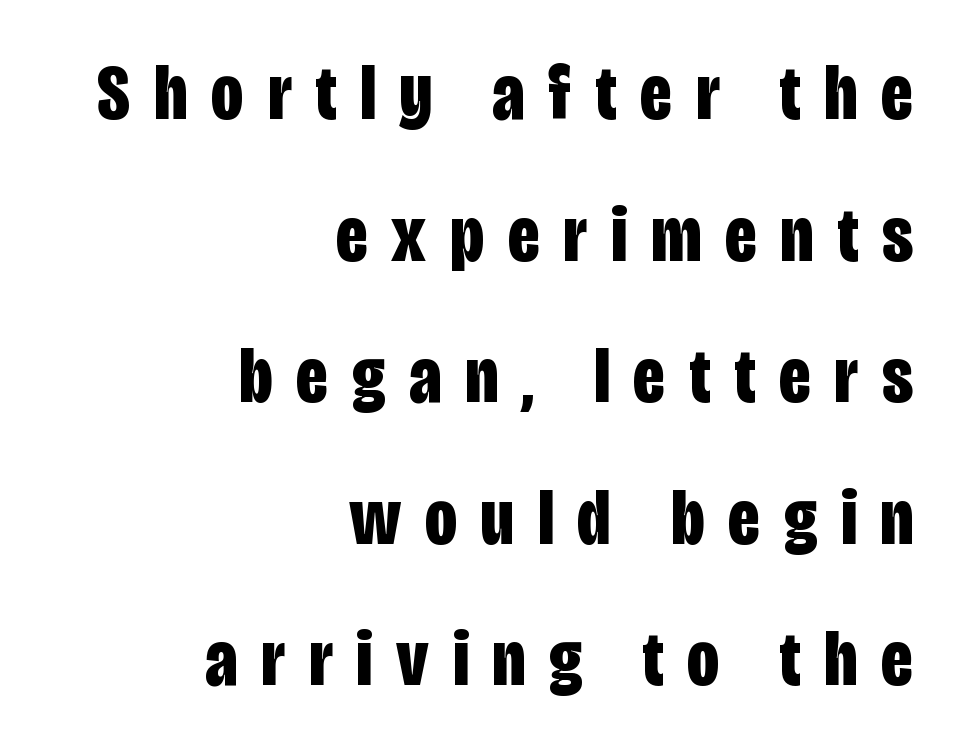
{"serif": "no", "italic": "no", "bold": "yes", "weight": "bold", "width": "condensed", "stroke_contrast": "low", "x_height": "large", "monospaced": "no", "underline": "no", "align": "right", "line_spacing_ratio": 1.77, "letter_spacing": "wide", "letter_spacing_em": 0.3, "glyph_px": 80}
